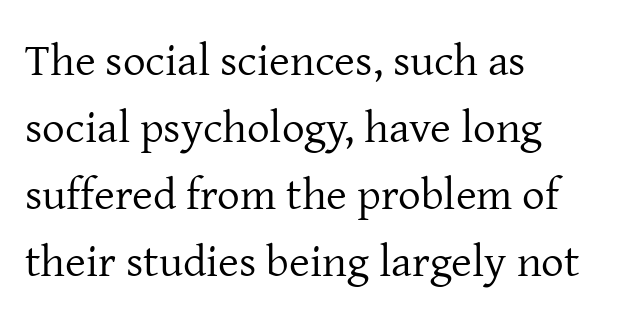
The image shows 45 px regular-weight serif type, upright; set left-aligned, normal line spacing (1.49x), normal letter spacing, not underlined; low stroke contrast and a medium x-height.
